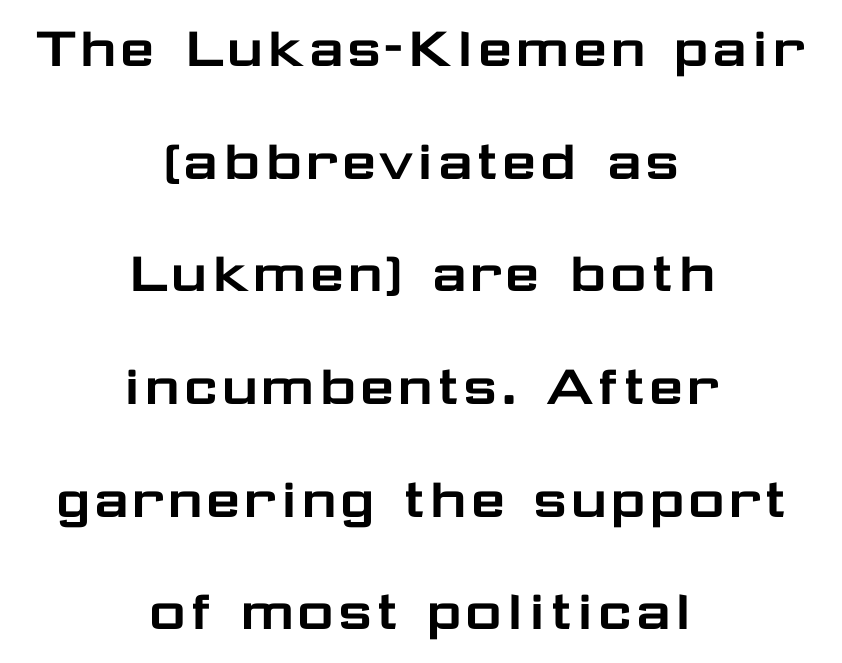
The image shows 64 px wide sans-serif type, upright; set centered, line spacing 1.76x, normal letter spacing, not underlined; low stroke contrast and a medium x-height.
